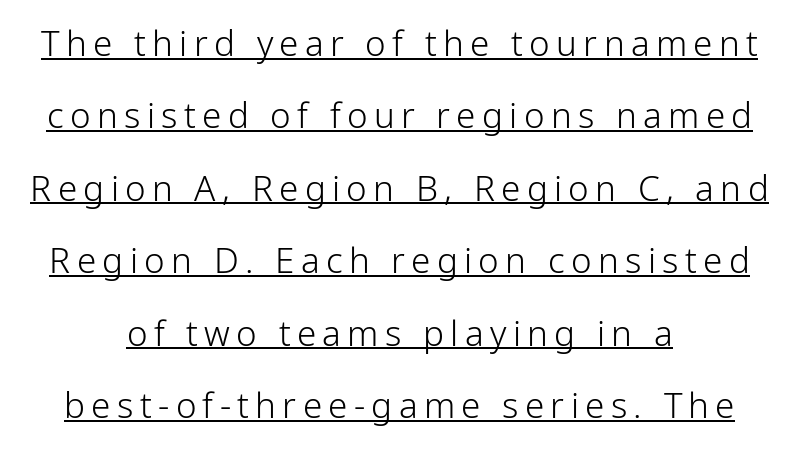
{"serif": "no", "italic": "no", "bold": "no", "weight": "light", "width": "normal", "stroke_contrast": "low", "x_height": "medium", "monospaced": "no", "underline": "yes", "align": "center", "line_spacing": "loose", "line_spacing_ratio": 2.07, "glyph_px": 35}
